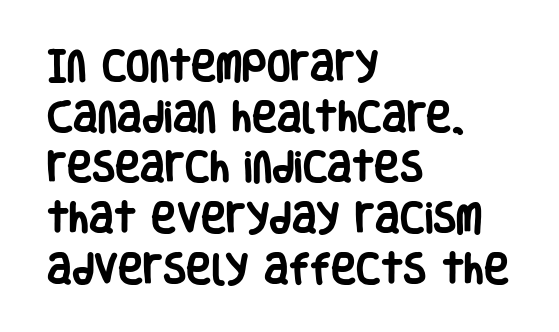
Q: Is the text bold? A: Yes.
Q: Is the text italic (slanted)? A: No, it is upright.
Q: Is the typeface a serif or a sans-serif typeface? A: Sans-serif.
Q: Is the text underlined? A: No.
Q: How is the paragraph aligned? A: Left-aligned.
Q: Is the spacing between letters normal or unusually wide? A: Normal.
Q: Is the spacing between lines tight, normal or loose? A: Normal.
Q: Width (condensed, normal, or wide)? A: Condensed.
Q: Stroke contrast? A: Low.
Q: x-height? A: Large.
Q: Monospaced? A: No.
